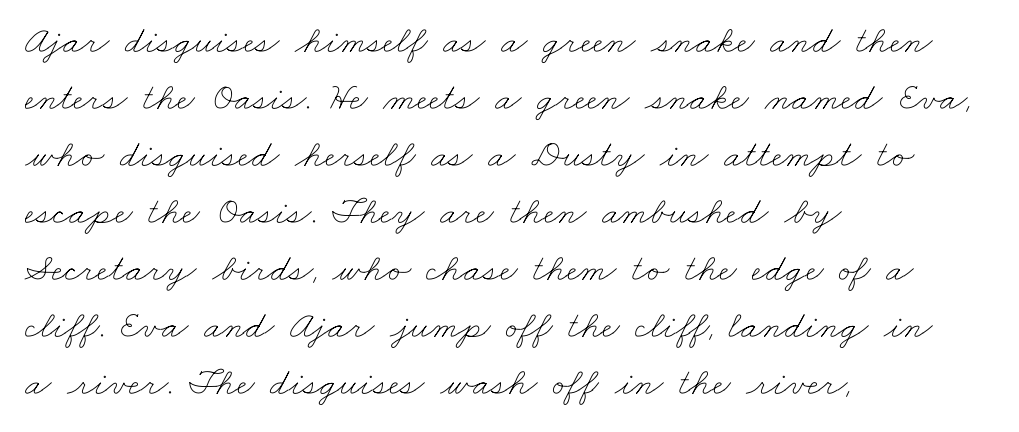
In terms of leading, this rendering sits right in the middle. How are the letters spaced? Ordinarily, with no added tracking. No extra ink here — the face is not bold. Here the designer chose a conventional face with non-uniform glyph widths. The setting favours the left margin, as ordinary paragraphs usually do. Anything drawn beneath the words? Only blank space.
